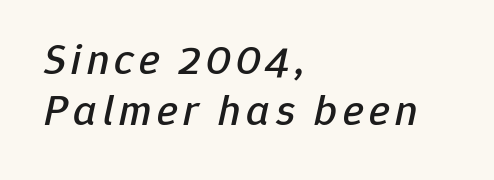
Each line starts at the same left margin while the right side varies. Check the space under the baseline: it is left empty. The face used here is proportionally spaced, like ordinary book or web type. A typesetter would mark this as italic.
